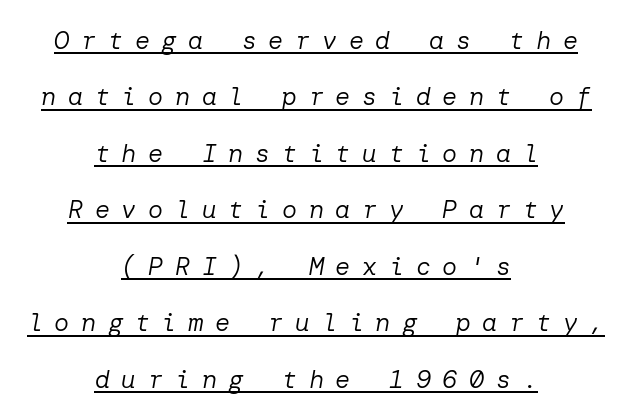
{"italic": "yes", "lean": "right", "slant_degrees": 10, "bold": "no", "underline": "yes", "align": "center", "line_spacing": "loose", "line_spacing_ratio": 2.26, "letter_spacing": "wide", "letter_spacing_em": 0.47, "glyph_px": 25}
